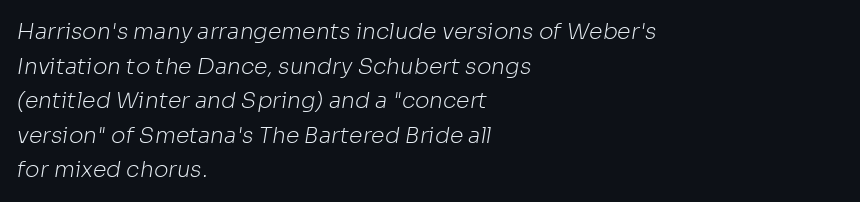
Q: Is the text bold? A: No.
Q: Is the text underlined? A: No.
Q: How is the paragraph aligned? A: Left-aligned.
Q: Is the spacing between letters normal or unusually wide? A: Normal.
Q: Is the spacing between lines tight, normal or loose? A: Normal.
